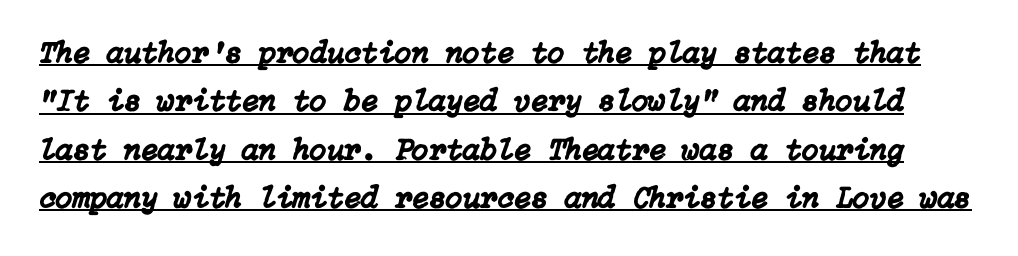
{"italic": "yes", "lean": "right", "slant_degrees": 15, "width": "normal", "stroke_contrast": "low", "x_height": "medium", "underline": "yes", "line_spacing": "normal", "line_spacing_ratio": 1.56, "letter_spacing": "normal", "letter_spacing_em": 0.0, "glyph_px": 31}
